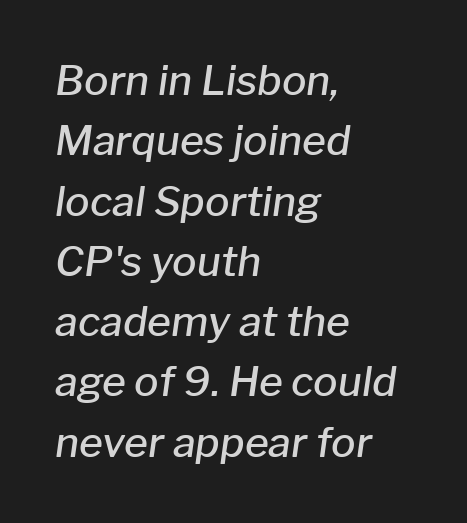
Horizontally, the lines are justified to the leading edge only. These lines are rendered in a variable-pitch font. The horizontal fit of the characters is conventional and even. Notice how the stems are inclined rather than vertical — that's the hallmark of italics. How heavy is the stroke? Medium-heavy — a semibold, shy of bold. Does the leading feel generous? No, just average.
